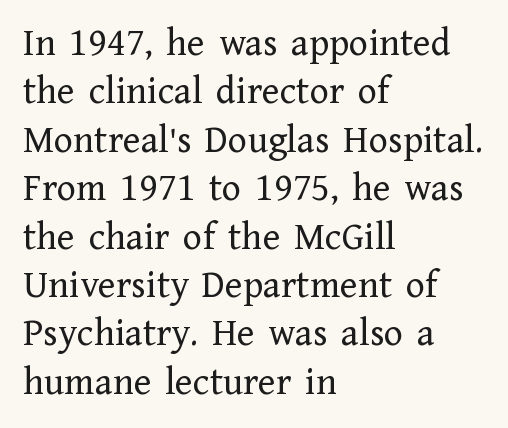
The letters advance in unequal steps, a hallmark of proportional type. No letter is thick-stroked: the sample isn't bold. Note: serifs present on the glyphs. A roman cut, with each character standing at attention. The space beneath each line is pristine and unruled.
